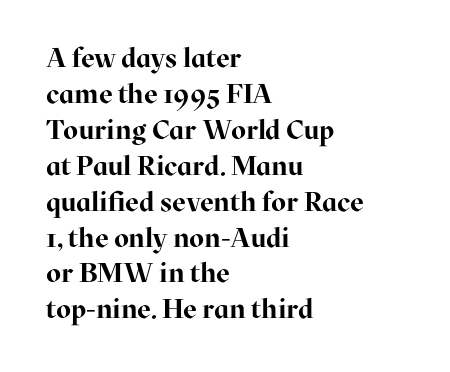
Q: Is the text bold? A: Yes.
Q: Is the text italic (slanted)? A: No, it is upright.
Q: Is the text underlined? A: No.
Q: How is the paragraph aligned? A: Left-aligned.
Q: Is the spacing between letters normal or unusually wide? A: Normal.
Q: Is the spacing between lines tight, normal or loose? A: Normal.
